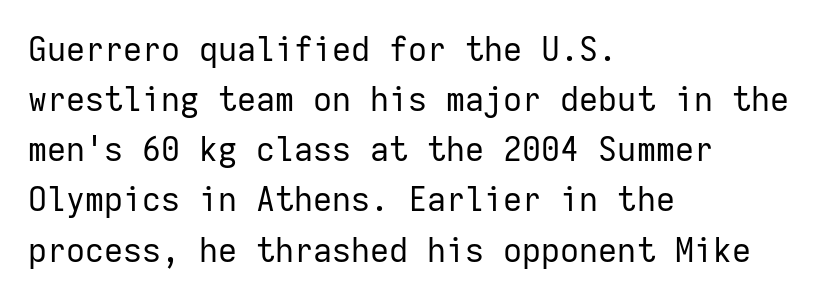
Q: Is the text bold? A: No.
Q: Is the text italic (slanted)? A: No, it is upright.
Q: Is the typeface a serif or a sans-serif typeface? A: Sans-serif.
Q: Is the text underlined? A: No.
Q: How is the paragraph aligned? A: Left-aligned.
Q: Is the spacing between letters normal or unusually wide? A: Normal.
Q: Is the spacing between lines tight, normal or loose? A: Normal.
Q: Width (condensed, normal, or wide)? A: Normal.
Q: Stroke contrast? A: Low.
Q: x-height? A: Medium.
Q: Monospaced? A: Yes.
